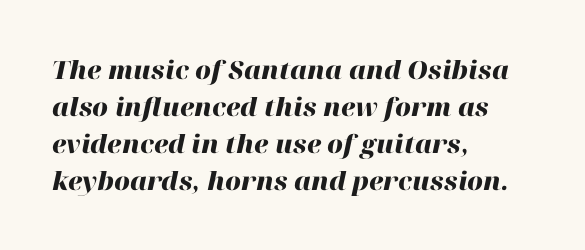
The image shows 25 px bold type, italic (leaning right); set left-aligned, normal line spacing (1.48x), normal letter spacing, not underlined.
